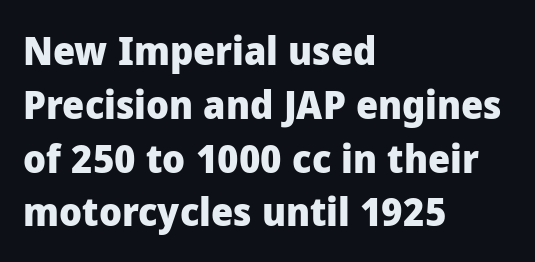
The image shows 39 px heavy sans-serif type, upright; set left-aligned, normal line spacing (1.38x), normal letter spacing, not underlined; low stroke contrast and a medium x-height.
